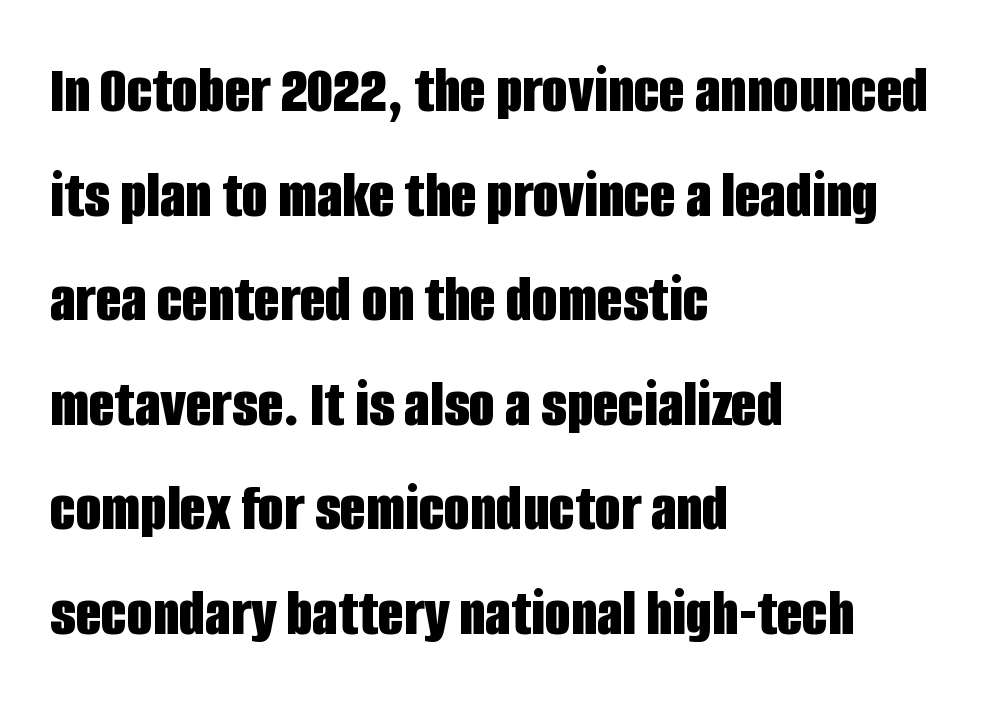
The image shows 67 px bold, condensed sans-serif type, upright; set left-aligned, normal line spacing (1.56x), normal letter spacing, not underlined; low stroke contrast and a large x-height.
